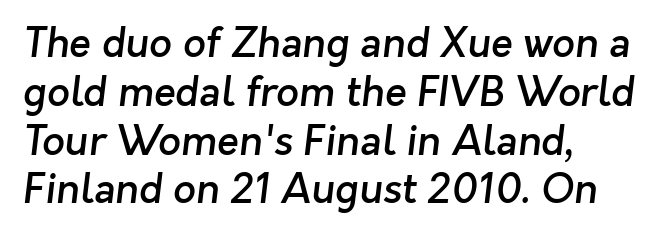
{"serif": "no", "bold": "semi", "weight": "semibold", "width": "normal", "stroke_contrast": "low", "x_height": "medium", "monospaced": "no", "underline": "no", "align": "left", "line_spacing_ratio": 1.22, "letter_spacing": "normal", "letter_spacing_em": 0.0, "glyph_px": 40}
